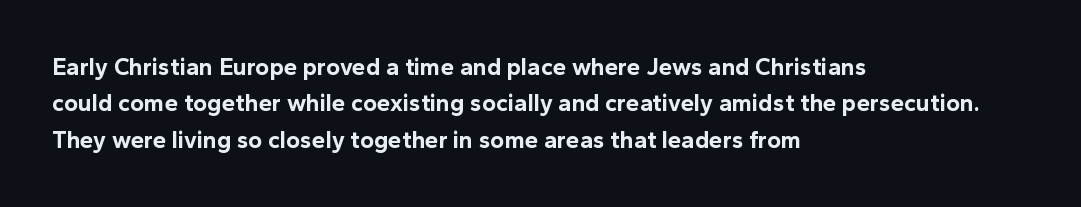
The designer left line spacing at the default. The horizontal fit of the characters is conventional and even. The specimen reads as upright at a glance. The passage shown is not underscored anywhere. The letters are bold, with thick, heavy strokes.
